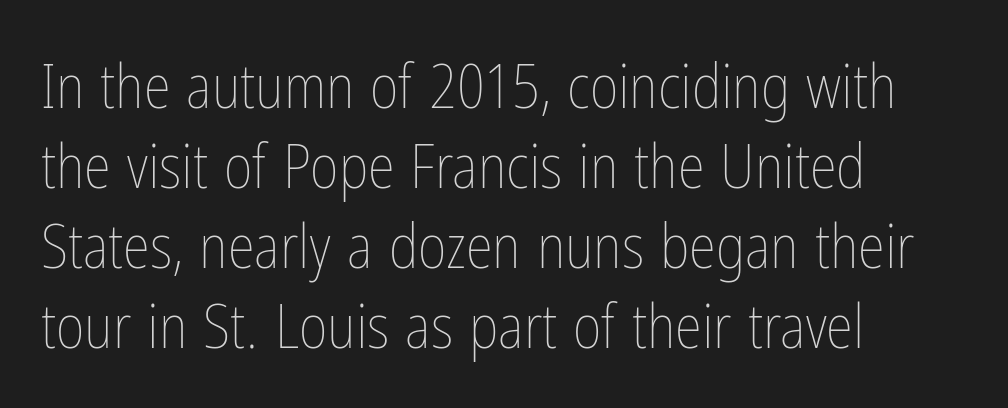
The image shows 62 px thin, condensed type, upright; set left-aligned, normal line spacing (1.29x), normal letter spacing, not underlined; low stroke contrast and a medium x-height.
